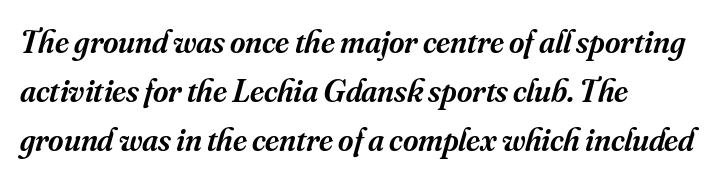
The image shows 33 px semibold serif type, italic (leaning right); set left-aligned, normal line spacing (1.48x), normal letter spacing, not underlined; medium stroke contrast and a small x-height.
